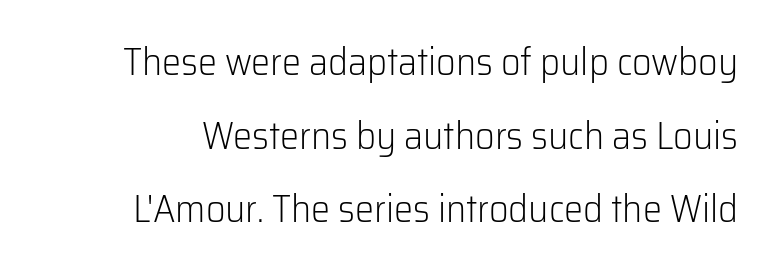
Q: Is the text bold? A: No.
Q: Is the text italic (slanted)? A: No, it is upright.
Q: Is the typeface a serif or a sans-serif typeface? A: Sans-serif.
Q: Is the text underlined? A: No.
Q: Is the spacing between letters normal or unusually wide? A: Normal.
Q: Is the spacing between lines tight, normal or loose? A: Loose.
Q: Width (condensed, normal, or wide)? A: Normal.
Q: Stroke contrast? A: Low.
Q: x-height? A: Medium.
Q: Monospaced? A: No.
